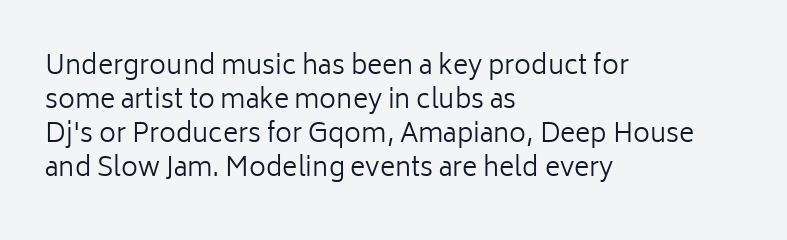
{"italic": "no", "bold": "no", "underline": "no", "align": "left", "line_spacing": "normal", "line_spacing_ratio": 1.31, "letter_spacing": "normal", "letter_spacing_em": 0.0, "glyph_px": 26}
